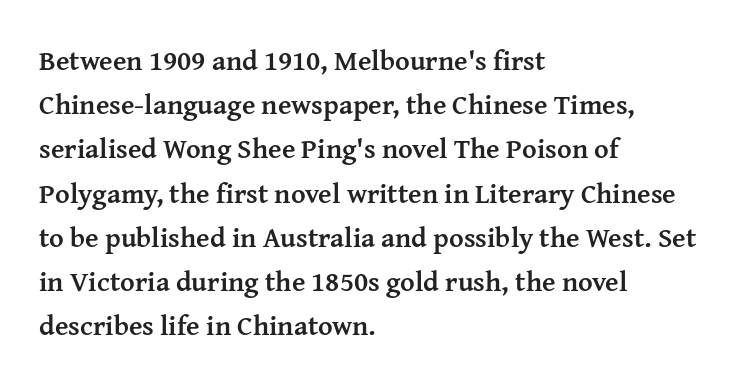
Just letters on the line, the space beneath them empty. This sample has the flowing, uneven cadence of proportional lettering. Typesetter's note: full bold, strokes at maximum text heaviness. Note: serifs present on the glyphs. The letters stand upright; this is a roman face.
